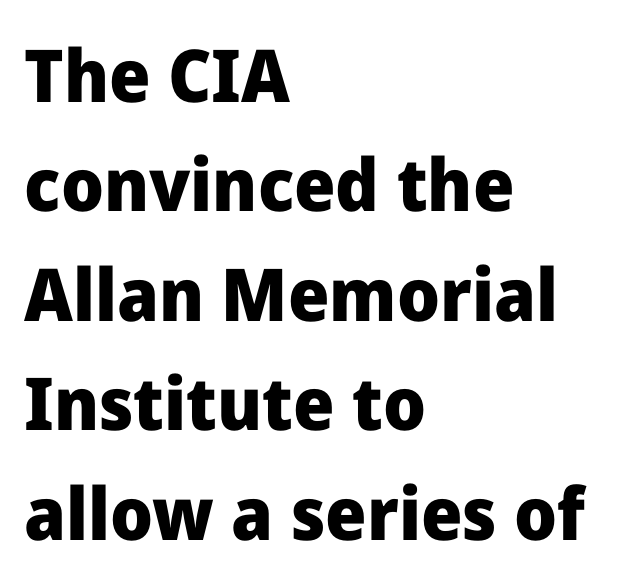
Bare-footed words on every line. Here the designer chose a conventional face with non-uniform glyph widths. The typesetting leans heavy: a genuine bold. The rendering anchors every line to the left-hand side.
